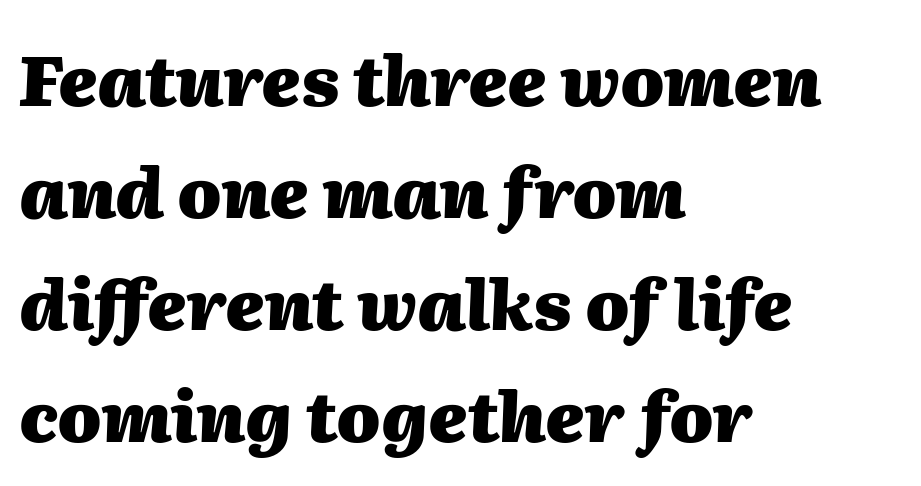
Q: Is the text bold? A: Yes.
Q: Is the text italic (slanted)? A: Yes, it leans right by about 2 degrees.
Q: Is the text underlined? A: No.
Q: How is the paragraph aligned? A: Left-aligned.
Q: Is the spacing between letters normal or unusually wide? A: Normal.
Q: Is the spacing between lines tight, normal or loose? A: Normal.
Q: Width (condensed, normal, or wide)? A: Normal.
Q: Stroke contrast? A: Medium.
Q: x-height? A: Medium.
Q: Monospaced? A: No.
